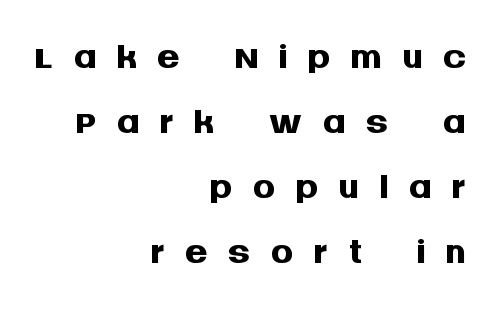
Is this a fixed-width face? No — the glyphs have proportional, varying widths. The specimen omits any rule beneath the text block's lines. Honestly, the letter spacing is so wide it's the main thing you notice. Serif or sans? Sans — the stroke terminals are bare.
